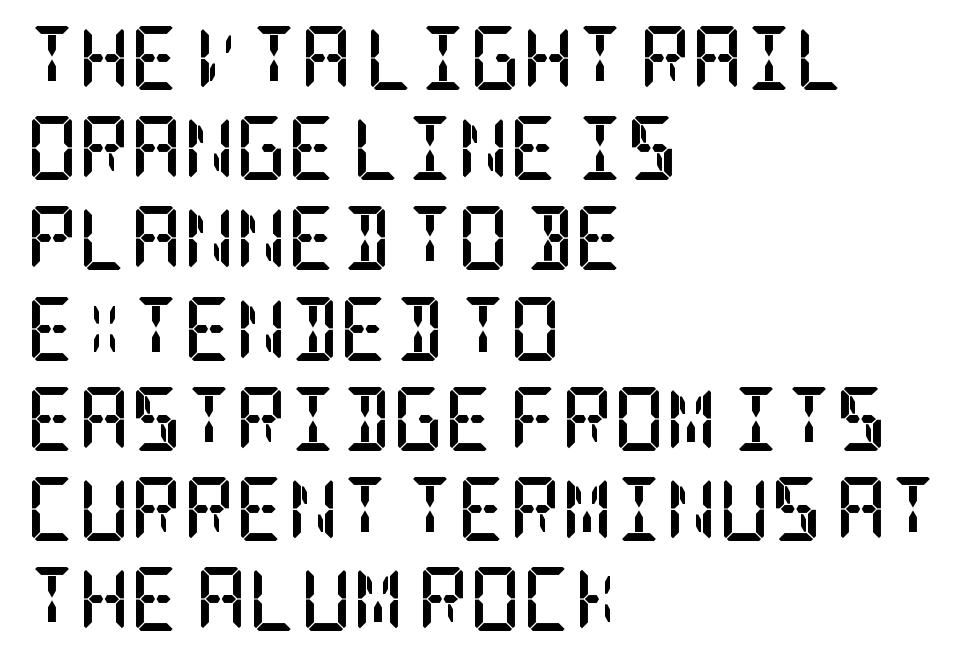
The image shows 64 px semibold, condensed serif type, upright; set left-aligned, normal line spacing (1.41x), normal letter spacing, not underlined; low stroke contrast and a large x-height.
